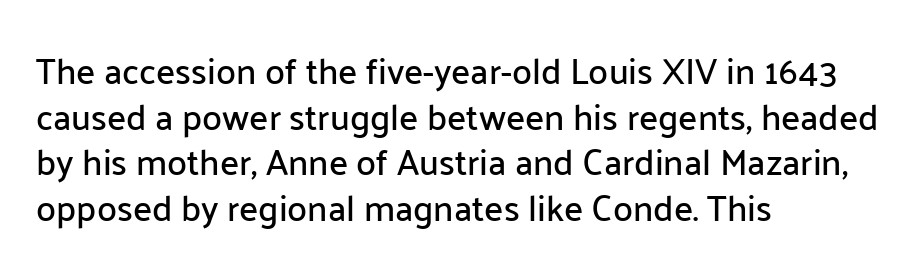
The image shows 36 px sans-serif type, upright; set left-aligned, normal line spacing (1.27x), normal letter spacing, not underlined; low stroke contrast and a medium x-height.
